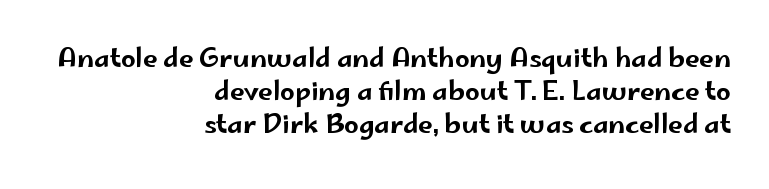
Q: Is the text italic (slanted)? A: No, it is upright.
Q: Is the text underlined? A: No.
Q: How is the paragraph aligned? A: Right-aligned.
Q: Is the spacing between letters normal or unusually wide? A: Normal.
Q: Is the spacing between lines tight, normal or loose? A: Normal.
